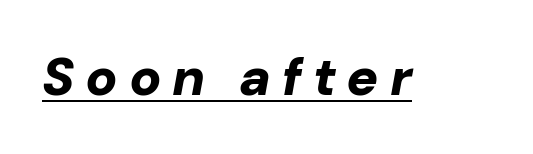
The face used here is proportionally spaced, like ordinary book or web type. The rendering applies a slant to the glyphs. Inter-character spacing is expanded well beyond the font's built-in metrics. These lines carry a lot of weight — the face is fully bold.
